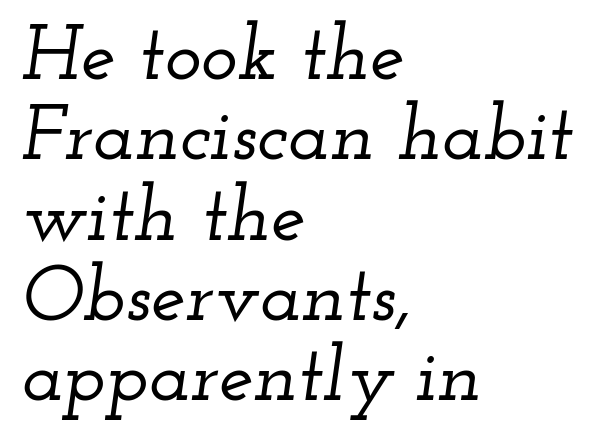
{"serif": "yes", "italic": "yes", "lean": "right", "slant_degrees": 12, "width": "wide", "stroke_contrast": "low", "x_height": "small", "monospaced": "no", "underline": "no", "align": "left", "line_spacing": "tight", "line_spacing_ratio": 1.03, "letter_spacing": "normal", "letter_spacing_em": 0.0, "glyph_px": 78}
